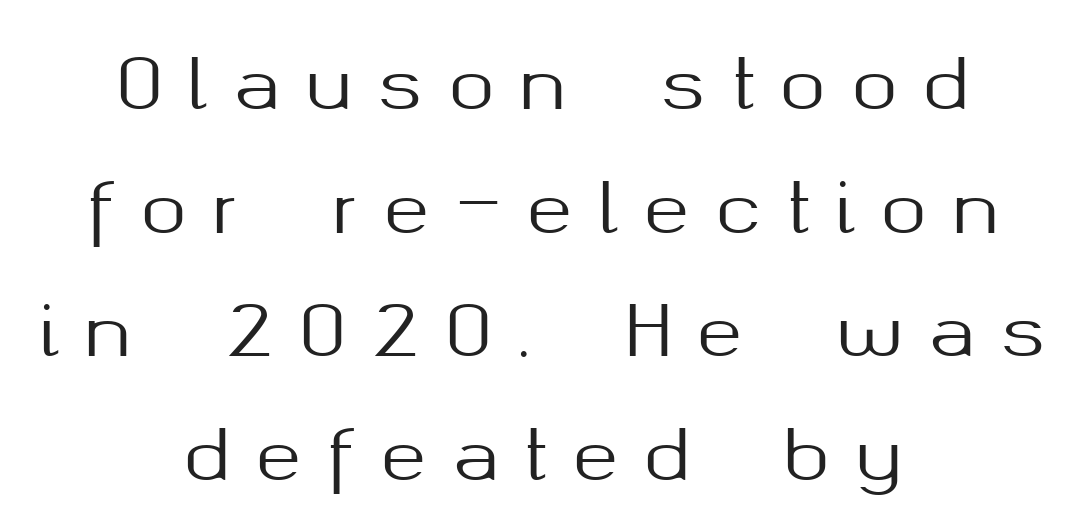
Q: Is the text italic (slanted)? A: No, it is upright.
Q: Is the typeface a serif or a sans-serif typeface? A: Sans-serif.
Q: Is the text underlined? A: No.
Q: How is the paragraph aligned? A: Centered.
Q: Is the spacing between letters normal or unusually wide? A: Unusually wide.
Q: Width (condensed, normal, or wide)? A: Normal.
Q: Stroke contrast? A: Medium.
Q: x-height? A: Medium.
Q: Monospaced? A: No.
